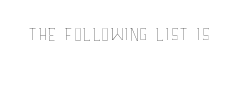
{"italic": "no", "bold": "no", "underline": "no", "letter_spacing": "normal", "letter_spacing_em": 0.0, "glyph_px": 27}
